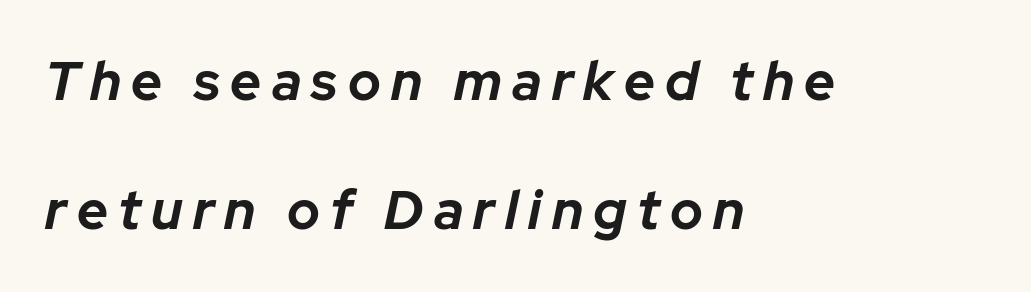
The image shows 54 px bold type, italic (leaning right); set left-aligned, loose line spacing (2.39x), not underlined; low stroke contrast and a medium x-height.
